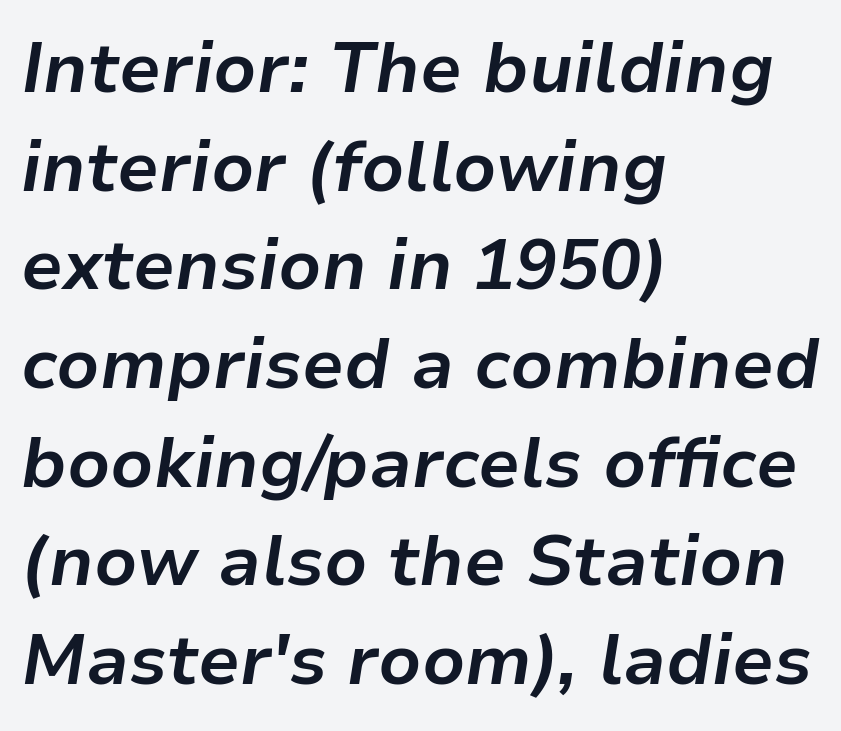
The designer left line spacing at the default. The letters are bold, with thick, heavy strokes. This is oblique type, the kind used for emphasis or titles. Descender tails drop into unmarked territory.
